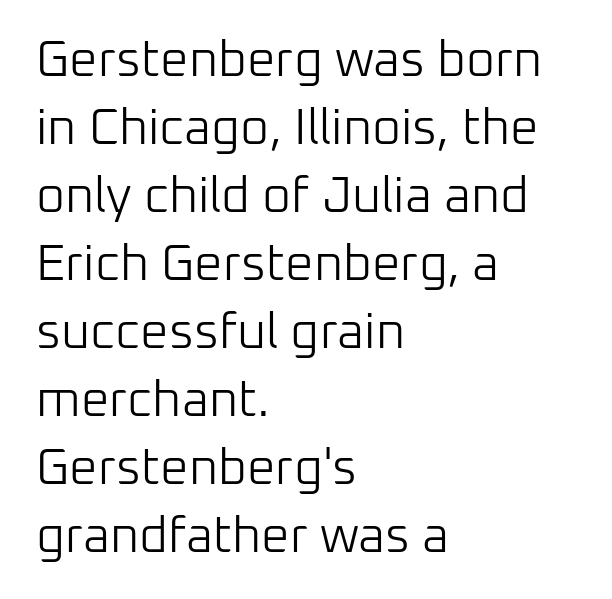
{"serif": "no", "italic": "no", "bold": "no", "weight": "light", "width": "normal", "stroke_contrast": "low", "x_height": "medium", "monospaced": "no", "underline": "no", "align": "left", "line_spacing": "normal", "line_spacing_ratio": 1.36, "letter_spacing": "normal", "letter_spacing_em": 0.0, "glyph_px": 50}
